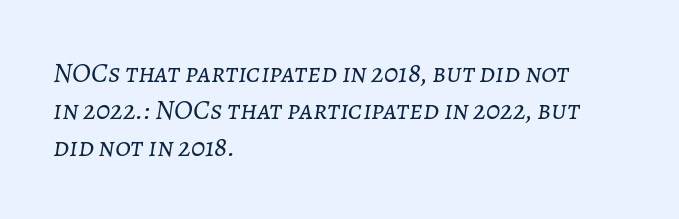
{"italic": "yes", "lean": "right", "slant_degrees": 7, "bold": "no", "weight": "light", "width": "normal", "stroke_contrast": "low", "x_height": "medium", "monospaced": "no", "underline": "no", "align": "left", "line_spacing": "normal", "line_spacing_ratio": 1.32, "letter_spacing": "normal", "letter_spacing_em": 0.0, "glyph_px": 28}
